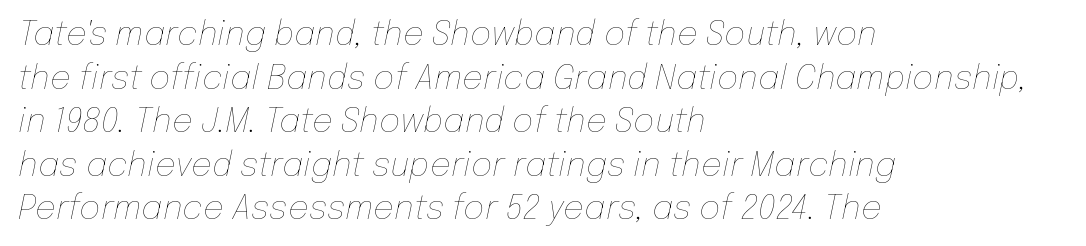
No heavy texture on the line: the type isn't bold. The string is rendered with underlining switched off. Quick note: interline space is typical. Visually the block forms a straight wall on the left and a jagged coastline on the right.
